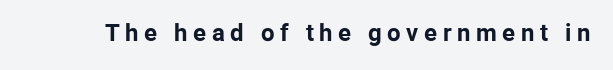
The image shows 24 px bold type, upright; set unusually wide letter spacing (+0.23 em), not underlined.
